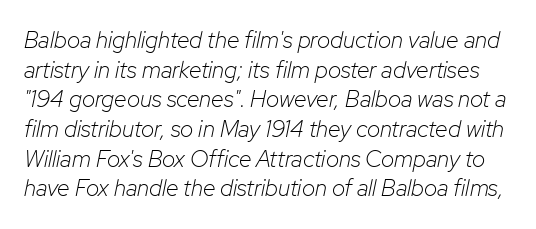
Honestly, the row spacing looks completely unremarkable. No extra ink here — the face is not bold. Decoration check: the copy has no underline. The passage shown leans; its letterforms are oblique.
